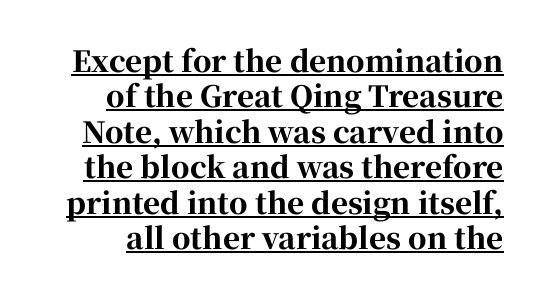
The image shows 29 px bold serif type, upright; set line spacing 1.22x, normal letter spacing, underlined; high stroke contrast and a medium x-height.
